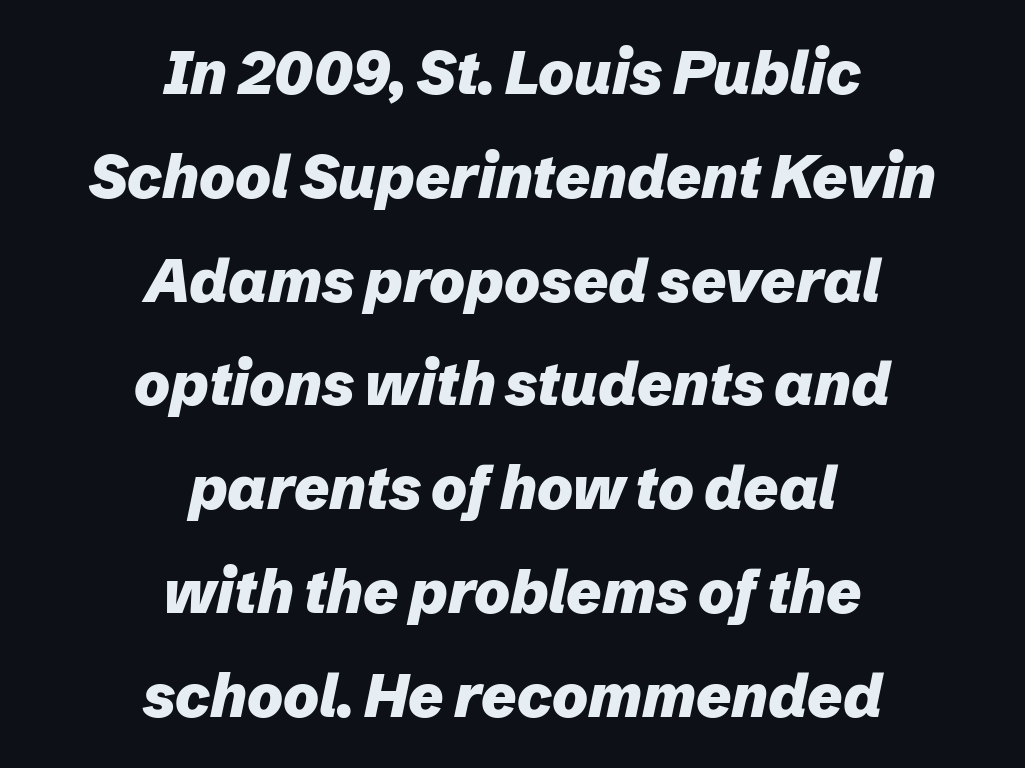
Rendered with sloped, italic letterforms. These words are printed bold, with thick strokes throughout. Decoration check: the copy has no underline. Notice how the passage keeps no hard edge, just a central spine. Note the varied advance widths — an 'i' is clearly narrower than an 'm'.
